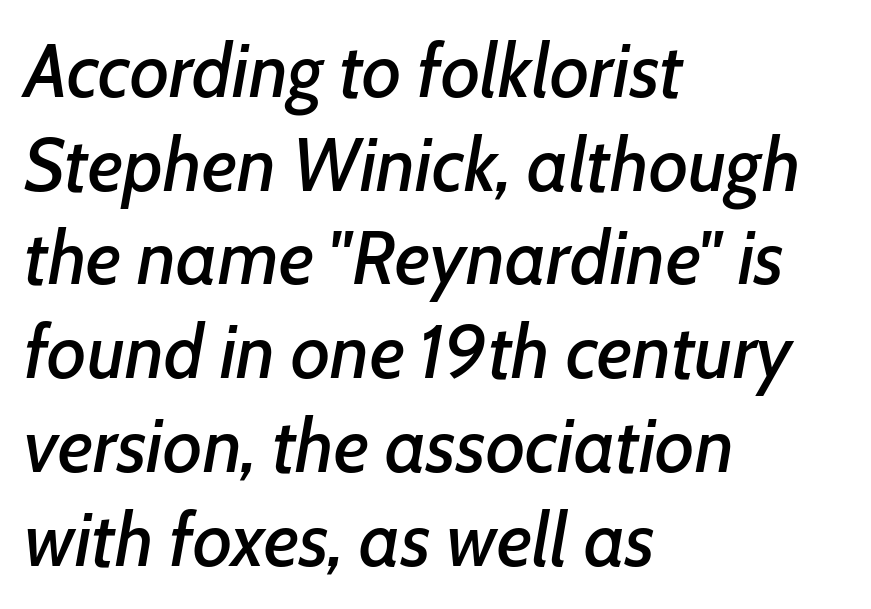
Notice how descenders clear the ascenders below comfortably — that's standard leading. The face used here is rendered with its standard letterfit. Does the copy run flush right? No — it runs flush left. A bare baseline throughout the passage. The text carries the slant typical of an italic or oblique font. Do the characters align in a grid? No, the font is proportional.
